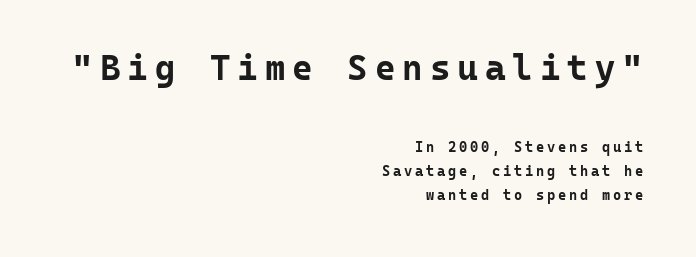
{"serif": "no", "italic": "no", "bold": "yes", "weight": "bold", "width": "normal", "stroke_contrast": "low", "x_height": "medium", "monospaced": "yes", "underline": "no", "align": "right", "line_spacing_ratio": 1.71, "letter_spacing": "wide", "letter_spacing_em": 0.2, "larger_block": "first", "size_ratio": 2.5, "glyph_px": 35}
